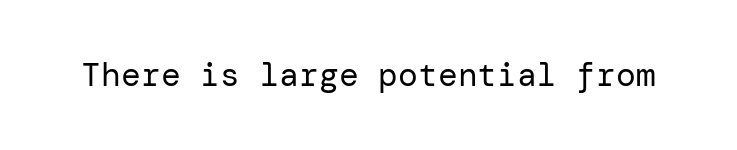
Q: Is the text bold? A: No.
Q: Is the text italic (slanted)? A: No, it is upright.
Q: Is the typeface a serif or a sans-serif typeface? A: Sans-serif.
Q: Is the text underlined? A: No.
Q: Is the spacing between letters normal or unusually wide? A: Normal.
Q: Width (condensed, normal, or wide)? A: Normal.
Q: Stroke contrast? A: Low.
Q: x-height? A: Medium.
